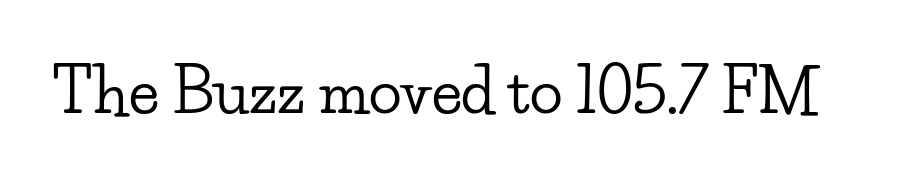
Q: Is the text italic (slanted)? A: No, it is upright.
Q: Is the typeface a serif or a sans-serif typeface? A: Serif.
Q: Is the text underlined? A: No.
Q: Is the spacing between letters normal or unusually wide? A: Normal.
Q: Width (condensed, normal, or wide)? A: Wide.
Q: Stroke contrast? A: Low.
Q: x-height? A: Small.
Q: Monospaced? A: No.
